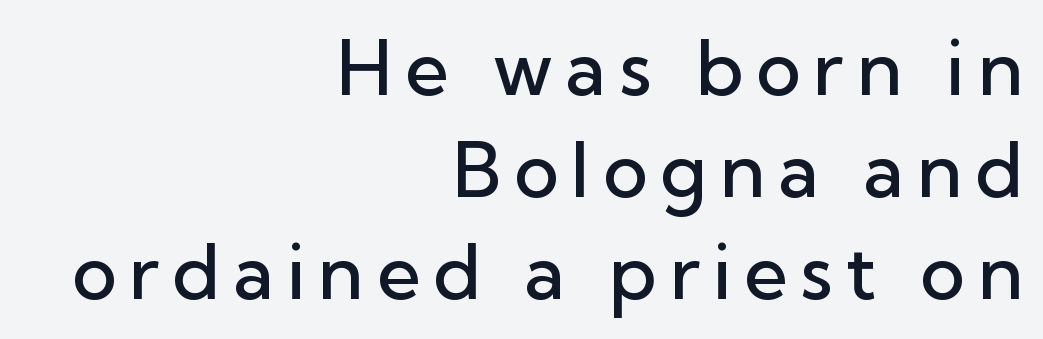
The image shows 76 px semibold sans-serif type, upright; set right-aligned, normal line spacing (1.34x), not underlined; low stroke contrast and a medium x-height.
